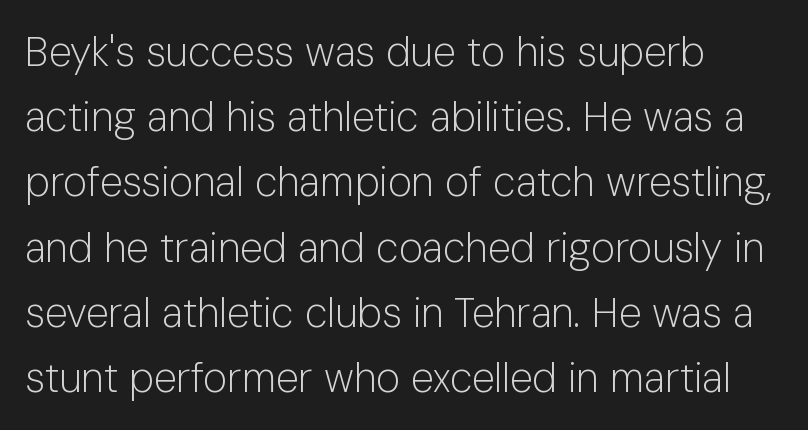
Q: Is the text bold? A: No.
Q: Is the text italic (slanted)? A: No, it is upright.
Q: Is the typeface a serif or a sans-serif typeface? A: Sans-serif.
Q: Is the text underlined? A: No.
Q: How is the paragraph aligned? A: Left-aligned.
Q: Is the spacing between letters normal or unusually wide? A: Normal.
Q: Is the spacing between lines tight, normal or loose? A: Normal.
Q: Width (condensed, normal, or wide)? A: Normal.
Q: Stroke contrast? A: Low.
Q: x-height? A: Medium.
Q: Monospaced? A: No.
